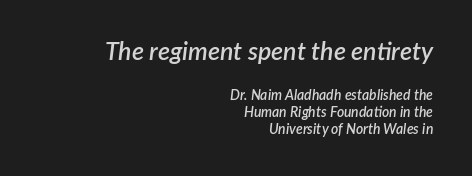
A typesetter would call this zero additional tracking. Tall strokes in this sample are angled rather than plumb. Which of the two is more prominent by size? The first, at the top. Each line ends at the same right margin while the left side varies.
